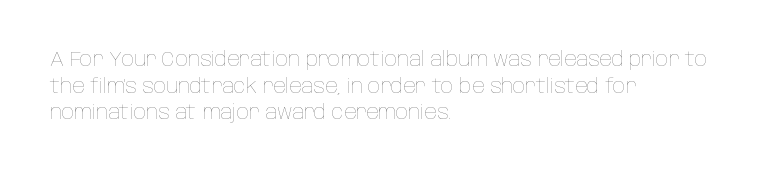
Does the copy run flush right? No — it runs flush left. The block of text has a typical density, with ordinary space between rows. This sample uses plain, unmodified letter spacing. The zone under the glyphs is completely vacant. A roman cut, with each character standing at attention. Stem width sits at or under what a default text font uses.
